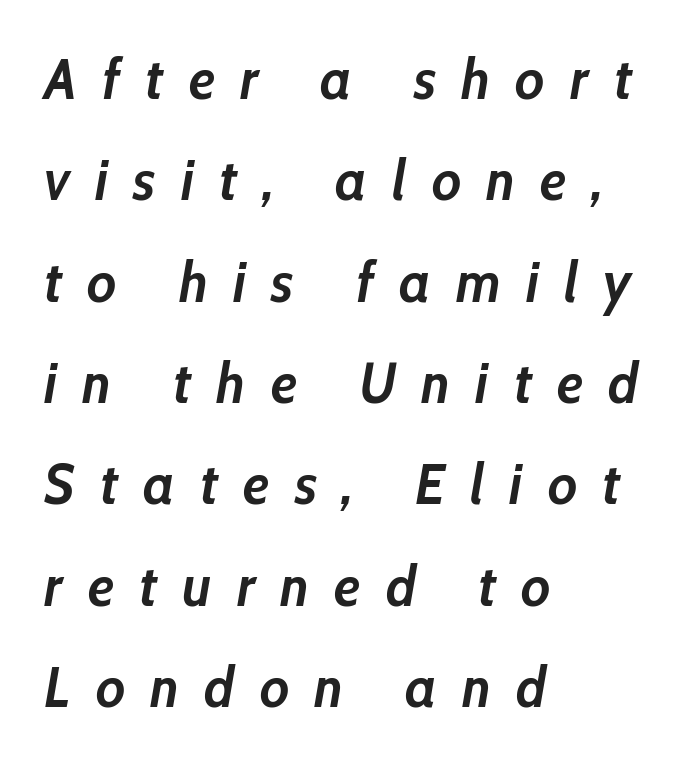
The image shows 56 px semibold type, italic (leaning right); set left-aligned, line spacing 1.81x, unusually wide letter spacing (+0.45 em), not underlined; low stroke contrast and a medium x-height.
